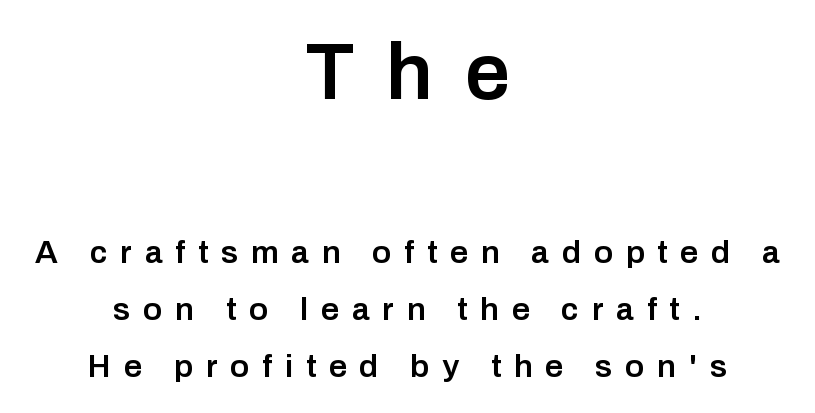
{"serif": "no", "italic": "no", "bold": "semi", "weight": "semibold", "width": "normal", "stroke_contrast": "low", "x_height": "medium", "monospaced": "no", "underline": "no", "align": "center", "line_spacing_ratio": 1.78, "letter_spacing": "wide", "letter_spacing_em": 0.4, "larger_block": "first", "size_ratio": 2.5, "glyph_px": 80}
